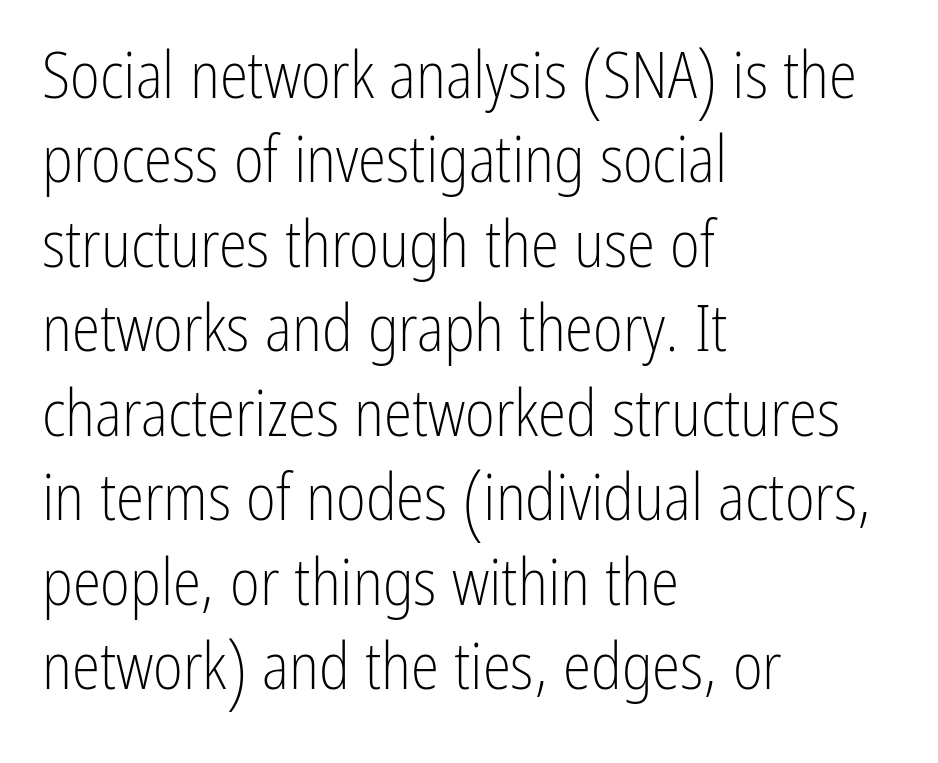
The image shows 64 px light, condensed sans-serif type, upright; set left-aligned, normal line spacing (1.32x), normal letter spacing, not underlined; low stroke contrast and a medium x-height.
